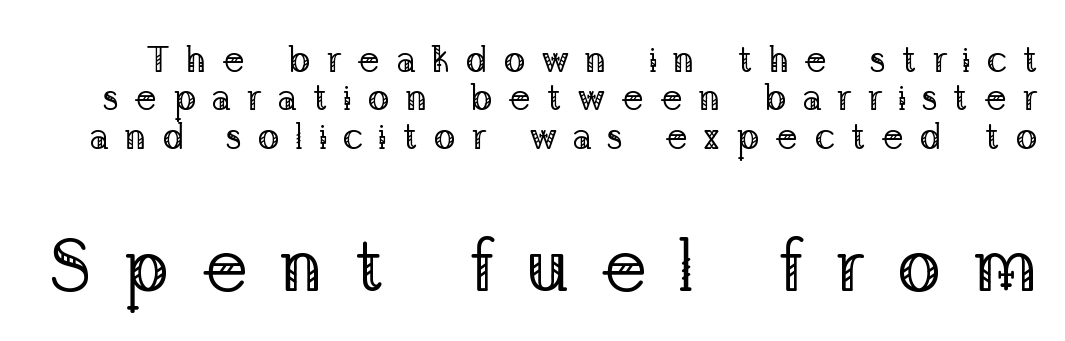
Caption: upper text group reduced, lower text group enlarged. A serif font was chosen for this passage. Here the designer chose a conventional face with non-uniform glyph widths. Look at the tracking — it's clearly loosened, letters drifting apart. Style check: upright.
